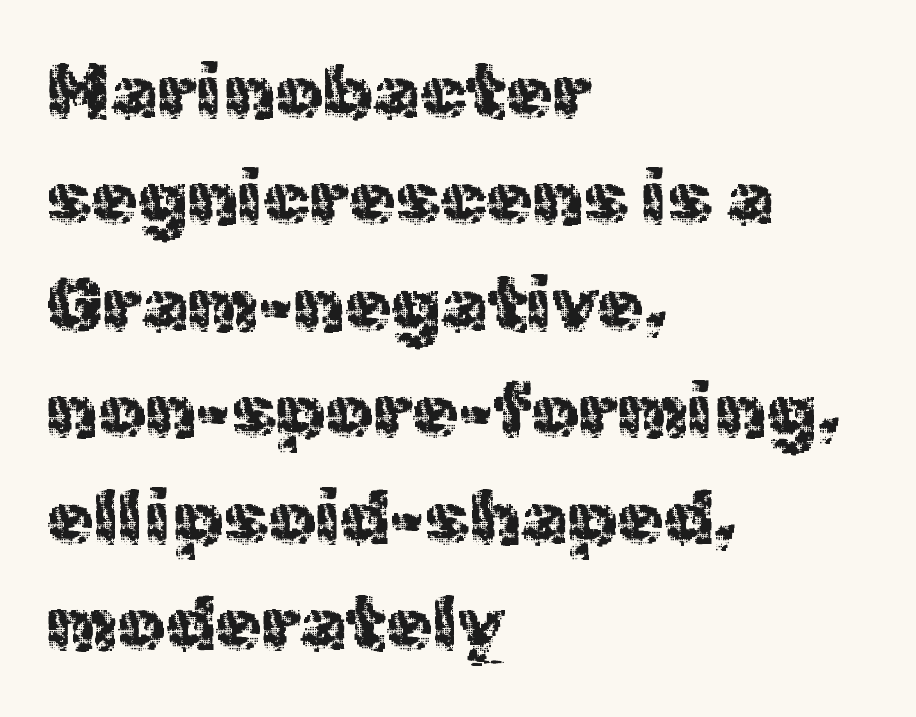
Q: Is the text bold? A: No.
Q: Is the text italic (slanted)? A: No, it is upright.
Q: Is the typeface a serif or a sans-serif typeface? A: Sans-serif.
Q: Is the text underlined? A: No.
Q: How is the paragraph aligned? A: Left-aligned.
Q: Is the spacing between letters normal or unusually wide? A: Normal.
Q: Is the spacing between lines tight, normal or loose? A: Normal.
Q: Width (condensed, normal, or wide)? A: Normal.
Q: x-height? A: Medium.
Q: Monospaced? A: No.
